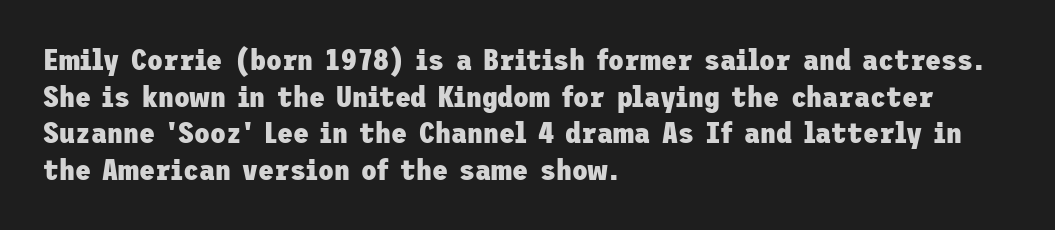
Leading: standard. Students, this is bold: see how much ink each stroke carries. Lines of text with bare space underneath. What stands out about the letter spacing? Nothing — it is the standard amount.
